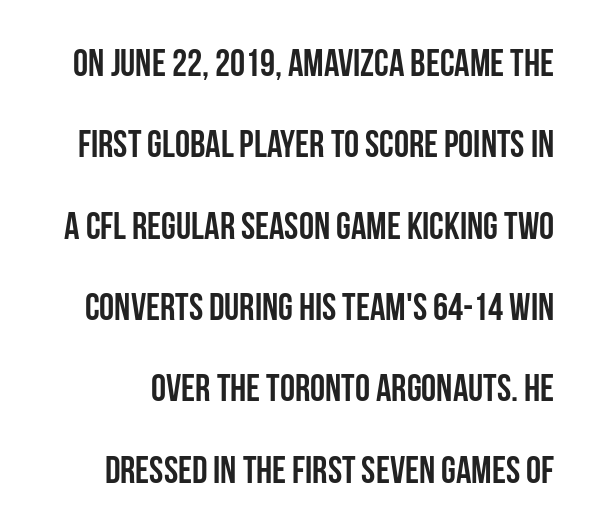
The image shows 38 px semibold, condensed sans-serif type, upright; set loose line spacing (2.14x), normal letter spacing, not underlined; low stroke contrast and a large x-height.
